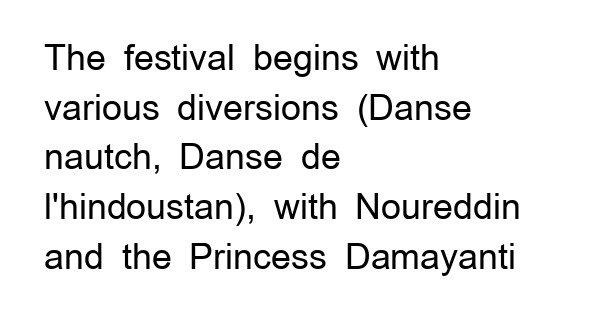
{"serif": "no", "italic": "no", "bold": "no", "weight": "regular", "width": "normal", "stroke_contrast": "low", "x_height": "medium", "monospaced": "no", "underline": "no", "align": "left", "line_spacing": "normal", "line_spacing_ratio": 1.42, "letter_spacing": "normal", "letter_spacing_em": 0.0, "glyph_px": 35}
